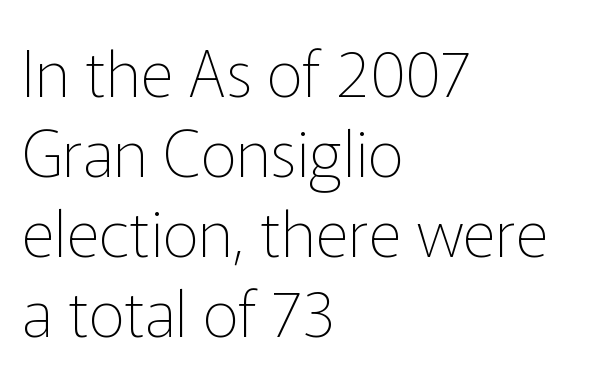
The image shows 64 px thin sans-serif type, upright; set left-aligned, normal line spacing (1.25x), normal letter spacing, not underlined; low stroke contrast and a medium x-height.
